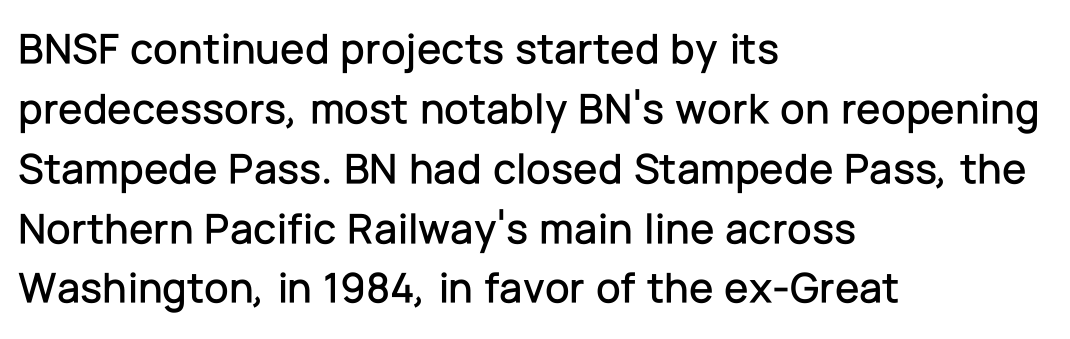
Beneath every word, the page is bare. The passage shown is typed in a proportional face where columns would drift. The designer went with a sans here, leaving each stem footless. In terms of leading, this rendering sits right in the middle. Observe the ordinary spacing: letters are neighbours, not strangers.
